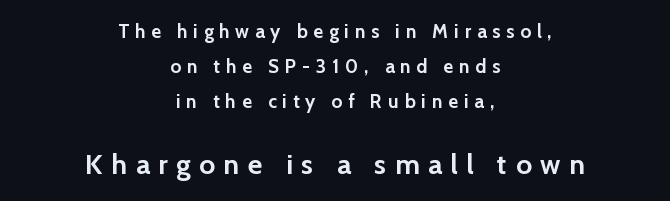
{"serif": "no", "italic": "no", "bold": "yes", "weight": "semibold", "width": "normal", "stroke_contrast": "low", "x_height": "medium", "monospaced": "no", "underline": "no", "align": "center", "line_spacing_ratio": 1.84, "letter_spacing": "wide", "letter_spacing_em": 0.31, "larger_block": "second", "size_ratio": 1.47, "glyph_px": 28}
